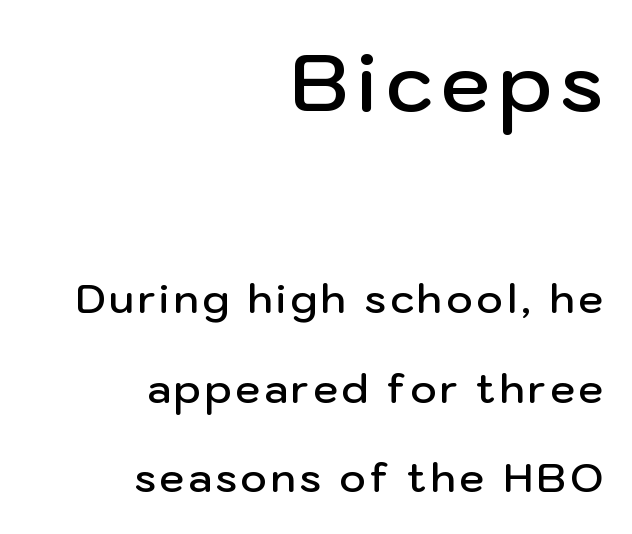
The image shows 80 px semibold sans-serif type, upright; set right-aligned, loose line spacing (2.24x), not underlined; the first (top) block is 2.0x larger; low stroke contrast and a medium x-height.
